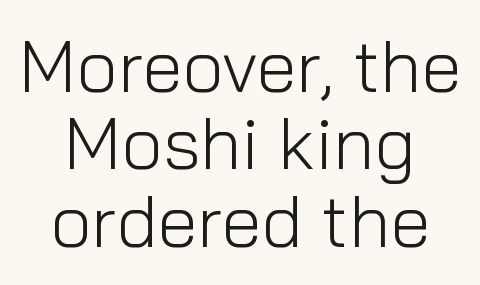
{"serif": "no", "italic": "no", "bold": "no", "weight": "light", "width": "normal", "stroke_contrast": "low", "x_height": "medium", "monospaced": "no", "underline": "no", "align": "center", "line_spacing": "tight", "line_spacing_ratio": 1.06, "letter_spacing": "normal", "letter_spacing_em": 0.0, "glyph_px": 73}
